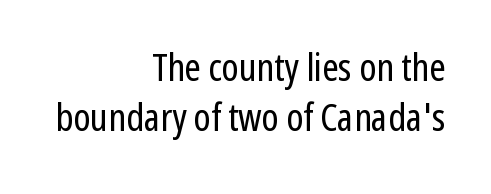
{"serif": "no", "italic": "no", "bold": "no", "weight": "regular", "width": "condensed", "stroke_contrast": "low", "x_height": "medium", "monospaced": "no", "underline": "no", "align": "right", "line_spacing": "normal", "line_spacing_ratio": 1.29, "letter_spacing": "normal", "letter_spacing_em": 0.0, "glyph_px": 39}
